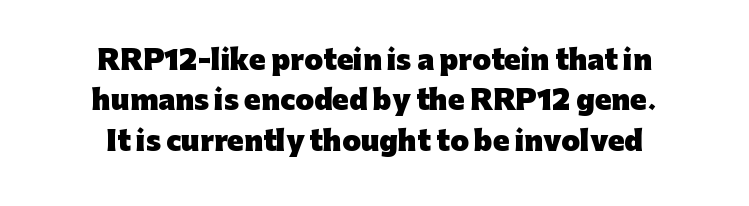
The setting favours the middle, as headings and verse often do. Look at the tracking — it's just the regular setting, nothing added. Caption: bold face, heavy strokes. Anything drawn beneath the words? Only blank space. The typography opts for an upright posture over an oblique one.
